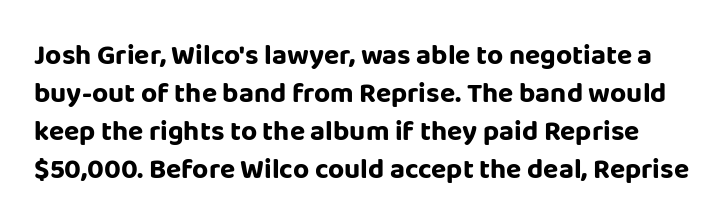
Q: Is the text bold? A: Yes.
Q: Is the text italic (slanted)? A: No, it is upright.
Q: Is the typeface a serif or a sans-serif typeface? A: Sans-serif.
Q: Is the text underlined? A: No.
Q: Is the spacing between letters normal or unusually wide? A: Normal.
Q: Is the spacing between lines tight, normal or loose? A: Normal.
Q: Width (condensed, normal, or wide)? A: Normal.
Q: Stroke contrast? A: Low.
Q: x-height? A: Large.
Q: Monospaced? A: No.
